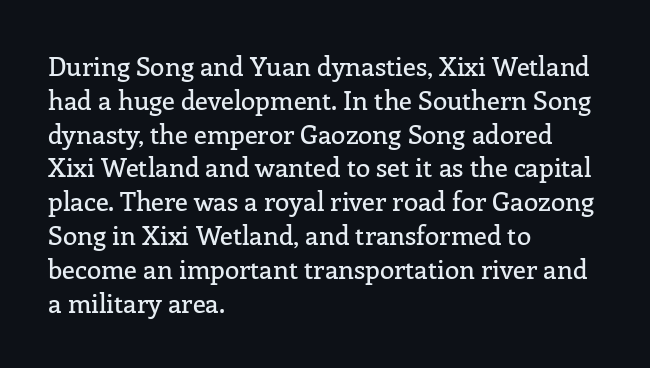
The image shows 26 px text type, upright; set left-aligned, normal line spacing (1.3x), normal letter spacing, not underlined.
